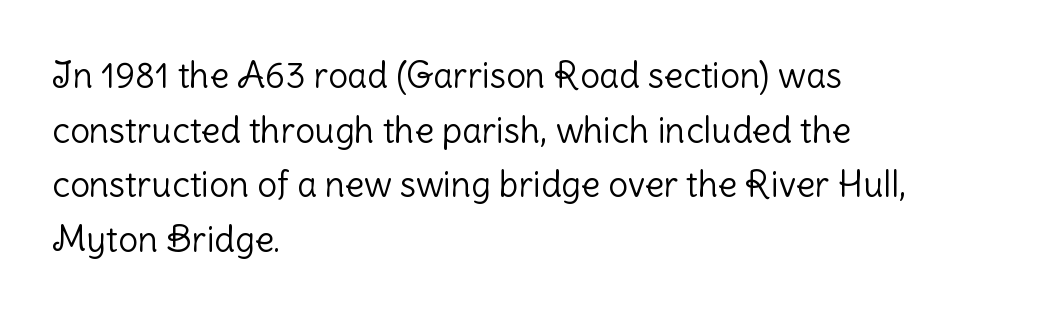
The image shows 35 px light sans-serif type, upright; set left-aligned, normal line spacing (1.56x), normal letter spacing, not underlined; low stroke contrast and a medium x-height.
